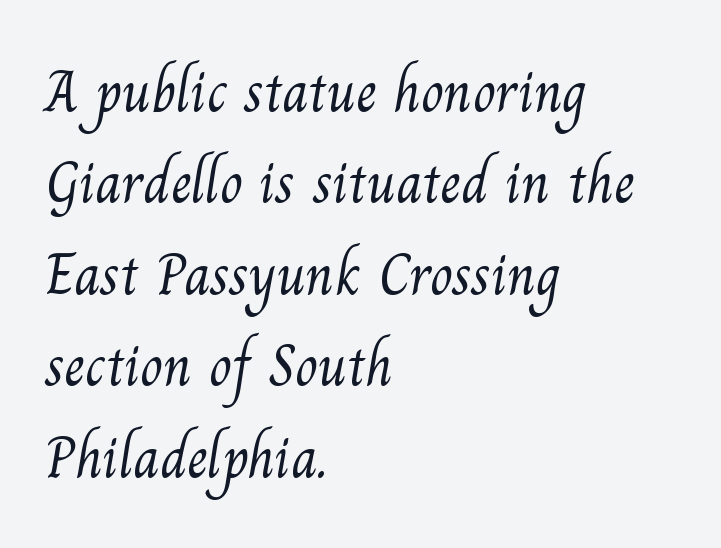
{"serif": "yes", "bold": "no", "weight": "light", "width": "normal", "stroke_contrast": "medium", "x_height": "small", "monospaced": "no", "underline": "no", "align": "left", "line_spacing": "normal", "line_spacing_ratio": 1.55, "letter_spacing": "normal", "letter_spacing_em": 0.0, "glyph_px": 59}
